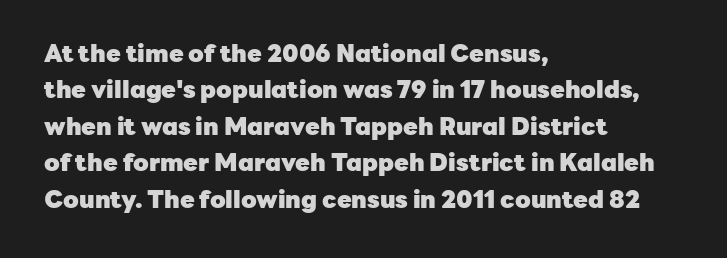
Q: Is the text bold? A: Yes.
Q: Is the text italic (slanted)? A: No, it is upright.
Q: Is the text underlined? A: No.
Q: How is the paragraph aligned? A: Left-aligned.
Q: Is the spacing between letters normal or unusually wide? A: Normal.
Q: Is the spacing between lines tight, normal or loose? A: Normal.
